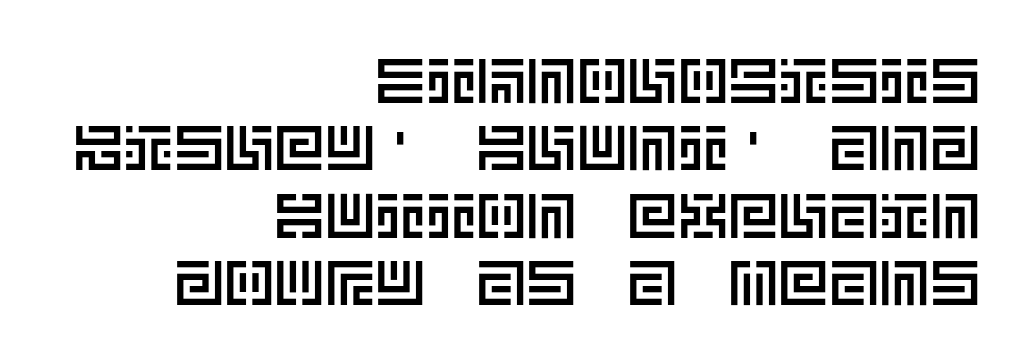
Q: Is the text italic (slanted)? A: No, it is upright.
Q: Is the text underlined? A: No.
Q: How is the paragraph aligned? A: Right-aligned.
Q: Is the spacing between letters normal or unusually wide? A: Normal.
Q: Is the spacing between lines tight, normal or loose? A: Tight.
Q: Width (condensed, normal, or wide)? A: Normal.
Q: x-height? A: Large.
